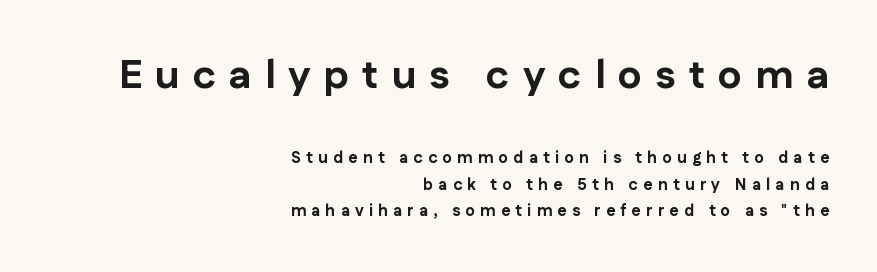
Q: Is the text bold? A: Yes.
Q: Is the text italic (slanted)? A: No, it is upright.
Q: Is the typeface a serif or a sans-serif typeface? A: Sans-serif.
Q: Is the text underlined? A: No.
Q: How is the paragraph aligned? A: Right-aligned.
Q: Is the spacing between letters normal or unusually wide? A: Unusually wide.
Q: Is the spacing between lines tight, normal or loose? A: Normal.
Q: Which block of text is set in a larger size, the first (top) or the second (bottom)? A: The first (top) one.
Q: Width (condensed, normal, or wide)? A: Normal.
Q: Stroke contrast? A: Low.
Q: x-height? A: Medium.
Q: Monospaced? A: No.
